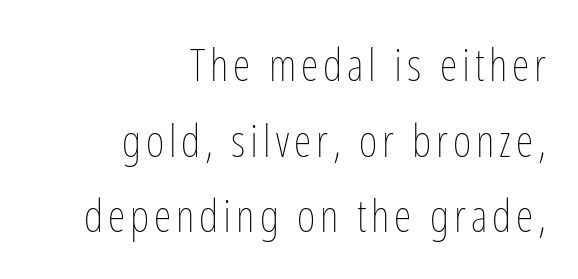
Posture: straight, roman, zero tilt. Nothing heavy about these letters — not bold at all. No word sits above an underline. Here the designer chose a conventional face with non-uniform glyph widths.
